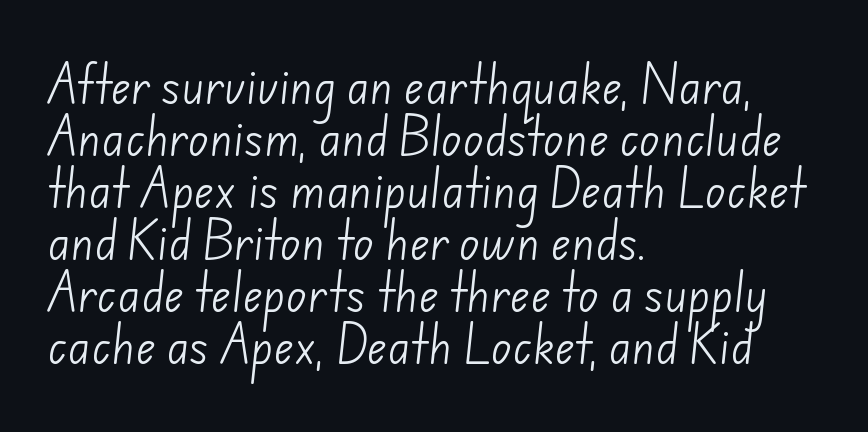
The image shows 43 px light sans-serif type; set left-aligned, line spacing 1.21x, normal letter spacing, not underlined; low stroke contrast and a small x-height.
